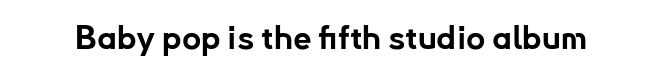
Q: Is the text bold? A: Yes.
Q: Is the text italic (slanted)? A: No, it is upright.
Q: Is the typeface a serif or a sans-serif typeface? A: Sans-serif.
Q: Is the text underlined? A: No.
Q: Is the spacing between letters normal or unusually wide? A: Normal.
Q: Width (condensed, normal, or wide)? A: Normal.
Q: Stroke contrast? A: Low.
Q: x-height? A: Small.
Q: Monospaced? A: No.
